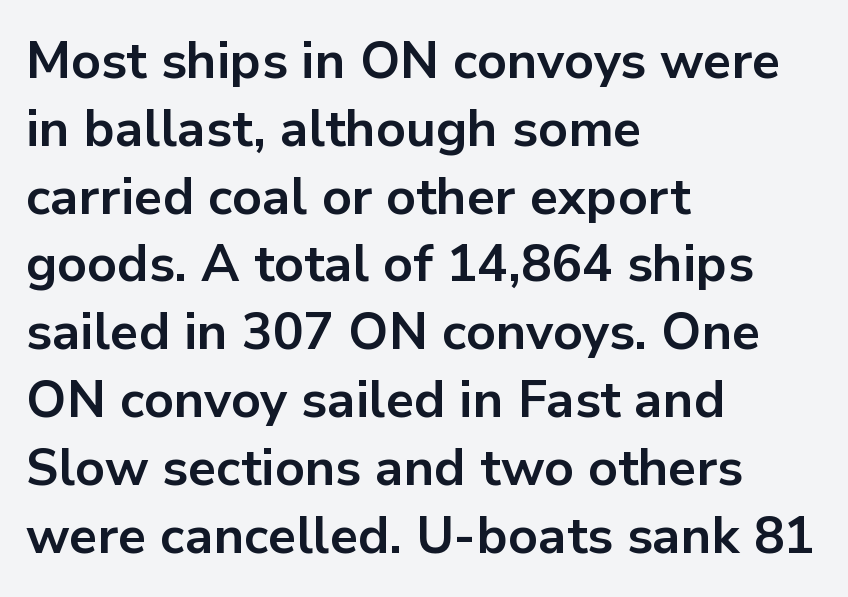
{"serif": "no", "italic": "no", "bold": "yes", "weight": "bold", "width": "normal", "stroke_contrast": "low", "x_height": "medium", "monospaced": "no", "underline": "no", "align": "left", "line_spacing": "normal", "line_spacing_ratio": 1.33, "letter_spacing": "normal", "letter_spacing_em": 0.0, "glyph_px": 51}
